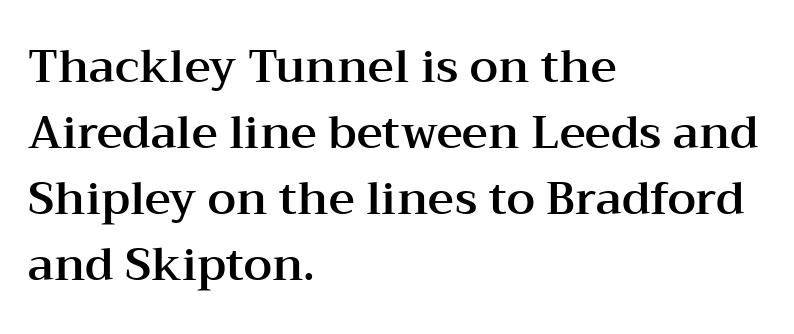
The image shows 45 px wide serif type, upright; set left-aligned, normal line spacing (1.47x), normal letter spacing, not underlined; medium stroke contrast and a medium x-height.
